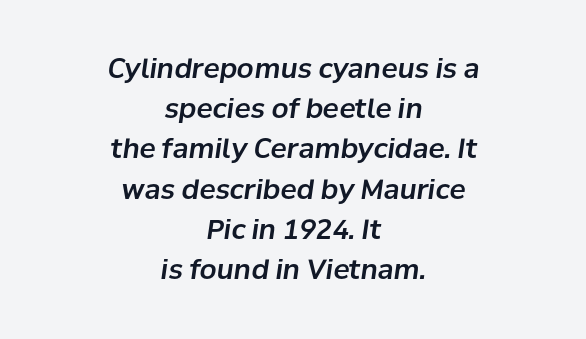
Neither beginnings nor endings align; midpoints do. The axis of the letterforms is tilted away from vertical. The letters sit at their default tracking, neither squeezed nor spread. Lines of text with bare space underneath. The rows are spaced the way most documents space them.
